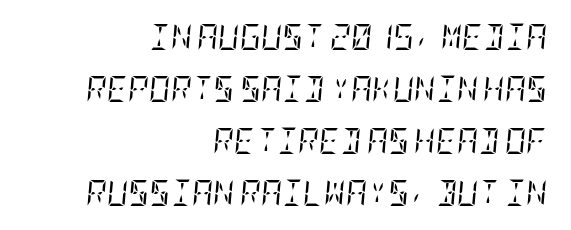
A typesetter would call this zero additional tracking. On a weight scale, this lands at 450 or below. The space between consecutive lines is lavish. A typesetter would mark this as italic.
